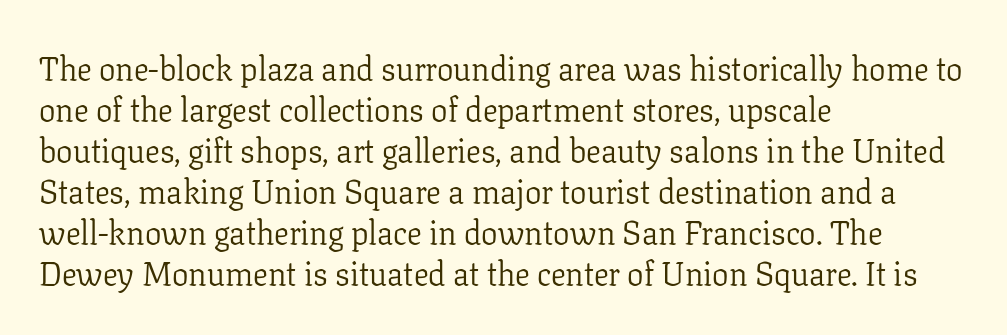
Q: Is the text bold? A: No.
Q: Is the text italic (slanted)? A: No, it is upright.
Q: Is the typeface a serif or a sans-serif typeface? A: Serif.
Q: Is the text underlined? A: No.
Q: How is the paragraph aligned? A: Left-aligned.
Q: Is the spacing between letters normal or unusually wide? A: Normal.
Q: Width (condensed, normal, or wide)? A: Normal.
Q: Stroke contrast? A: Low.
Q: x-height? A: Medium.
Q: Monospaced? A: No.
